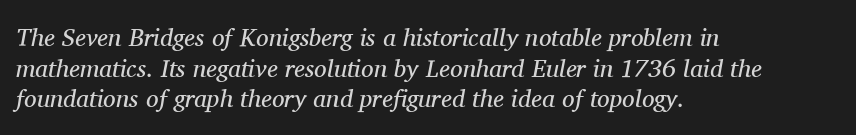
Typeset ragged right — the left edge is the straight one. Caption: standard tracking, unaltered. This sample uses an oblique cut, with every glyph tilted off the vertical. Underline: absent. Stems here are at most as thick as an everyday book face.
